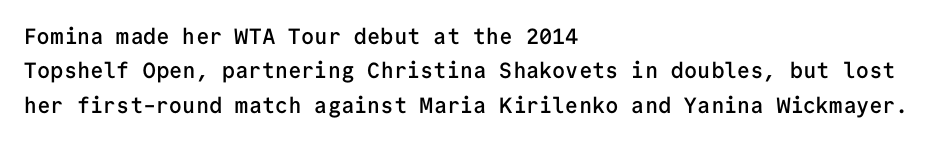
The image shows 22 px text type, upright; set left-aligned, normal line spacing (1.56x), normal letter spacing, not underlined.
